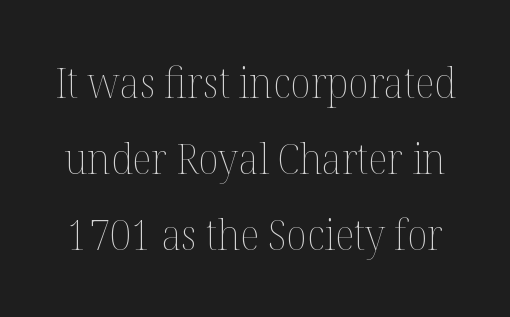
Each letter keeps its own natural width here, so spacing adapts to shape. The passage shown is not underscored anywhere. The font's upright variant was chosen for this text. Ink coverage per letter is moderate at most.
